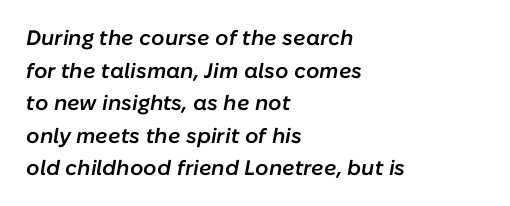
{"italic": "yes", "lean": "right", "slant_degrees": 10, "bold": "semi", "underline": "no", "align": "left", "line_spacing": "normal", "line_spacing_ratio": 1.55, "letter_spacing": "normal", "letter_spacing_em": 0.0, "glyph_px": 21}
